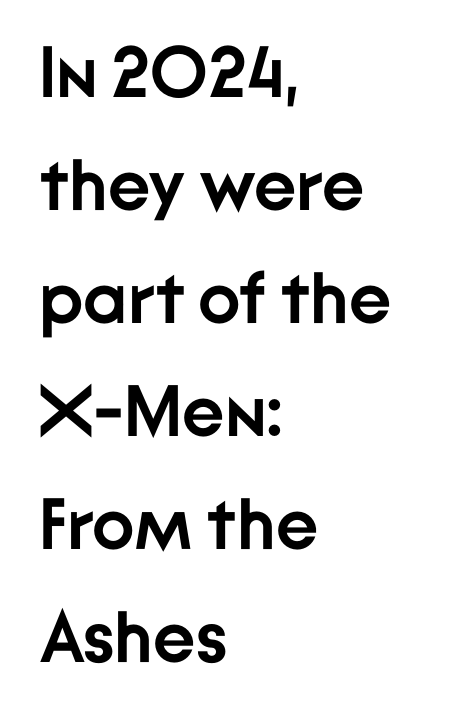
The image shows 72 px semibold sans-serif type, upright; set left-aligned, normal line spacing (1.57x), normal letter spacing, not underlined; low stroke contrast and a medium x-height.
